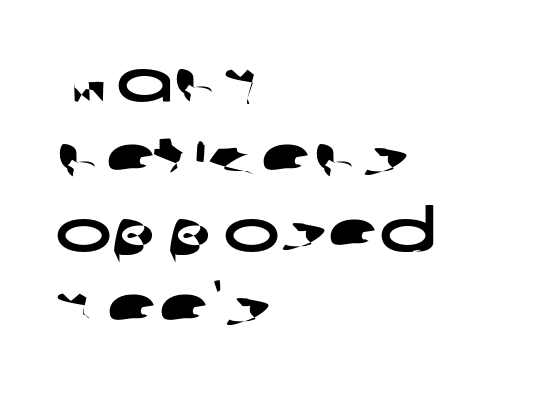
The designer went with a sans here, leaving each stem footless. Beneath every word, the page is bare. A student would call this left alignment; a typographer would say flush left, rag right. The letters advance in unequal steps, a hallmark of proportional type. The line-height multiplier appears to be the usual default. Glyph-to-glyph distance matches everyday printed text.
